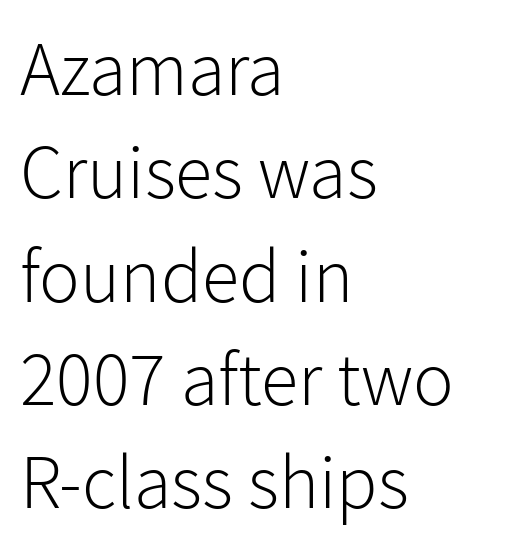
Q: Is the text bold? A: No.
Q: Is the text italic (slanted)? A: No, it is upright.
Q: Is the typeface a serif or a sans-serif typeface? A: Sans-serif.
Q: Is the text underlined? A: No.
Q: How is the paragraph aligned? A: Left-aligned.
Q: Is the spacing between letters normal or unusually wide? A: Normal.
Q: Is the spacing between lines tight, normal or loose? A: Normal.
Q: Width (condensed, normal, or wide)? A: Normal.
Q: Stroke contrast? A: Low.
Q: x-height? A: Medium.
Q: Monospaced? A: No.
